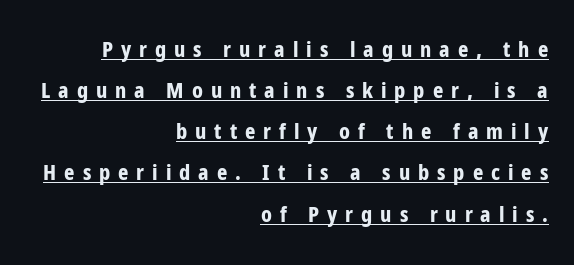
{"italic": "no", "bold": "yes", "underline": "yes", "align": "right", "line_spacing_ratio": 1.87, "letter_spacing": "wide", "letter_spacing_em": 0.36, "glyph_px": 22}
